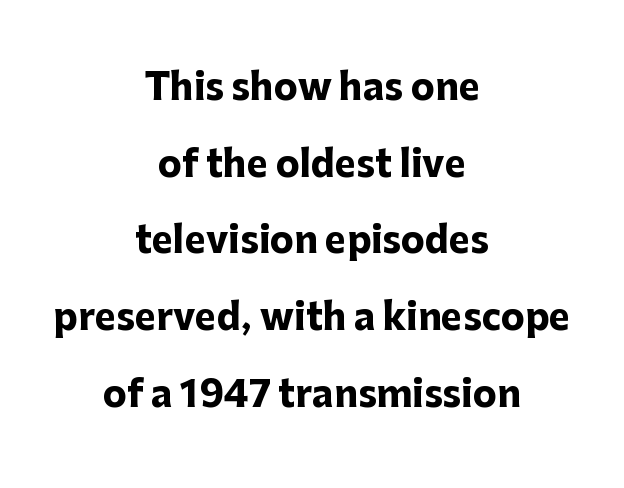
The image shows 36 px heavy sans-serif type, upright; set centered, loose line spacing (2.13x), normal letter spacing, not underlined; low stroke contrast and a medium x-height.
